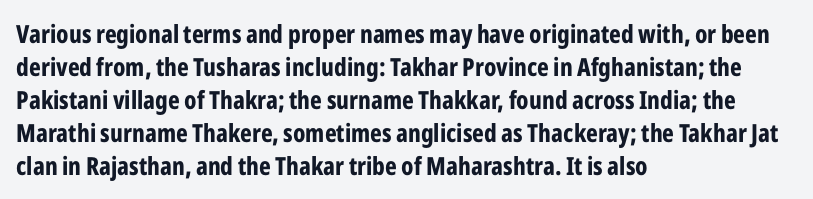
The image shows 25 px bold type, upright; set left-aligned, normal line spacing (1.32x), normal letter spacing, not underlined.
